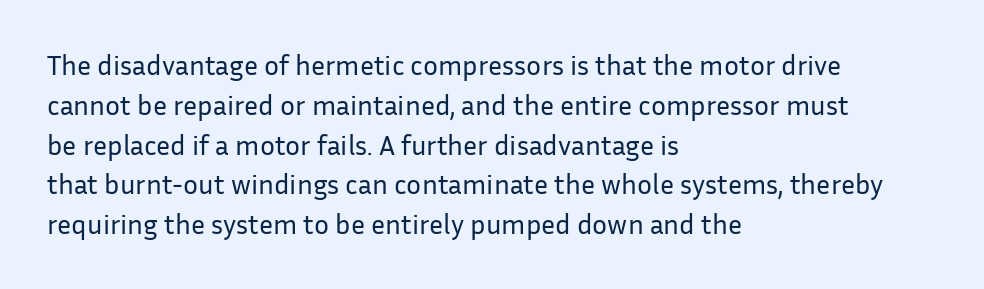
The image shows 28 px regular-weight sans-serif type, upright; set left-aligned, normal line spacing (1.42x), normal letter spacing, not underlined; low stroke contrast and a medium x-height.
